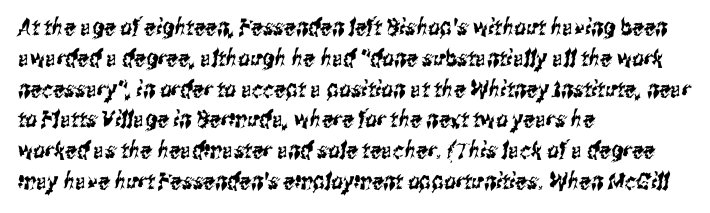
Spacing between characters is what you'd get straight out of the box. Evenly set lines give the paragraph a standard silhouette. Clear beneath every line of the passage. These lines are set flush left with a ragged right edge.
